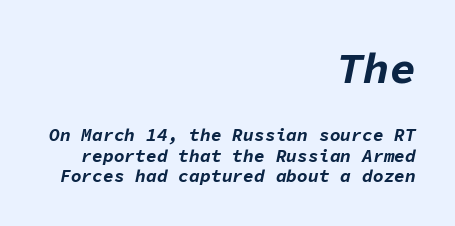
The image shows 44 px bold type, italic (leaning right), monospaced; set right-aligned, tight line spacing (1.12x), normal letter spacing, not underlined; the first (top) block is 2.44x larger; low stroke contrast and a medium x-height.
